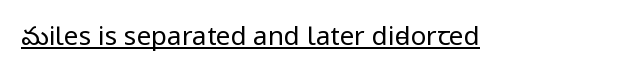
Short note: letters normally spaced. Is this a heavy cut? Hardly; it is regular or lighter. This sample uses an upright cut, with every glyph sitting square on the baseline. Is there an underline? Yes — a line sits under the letters.
